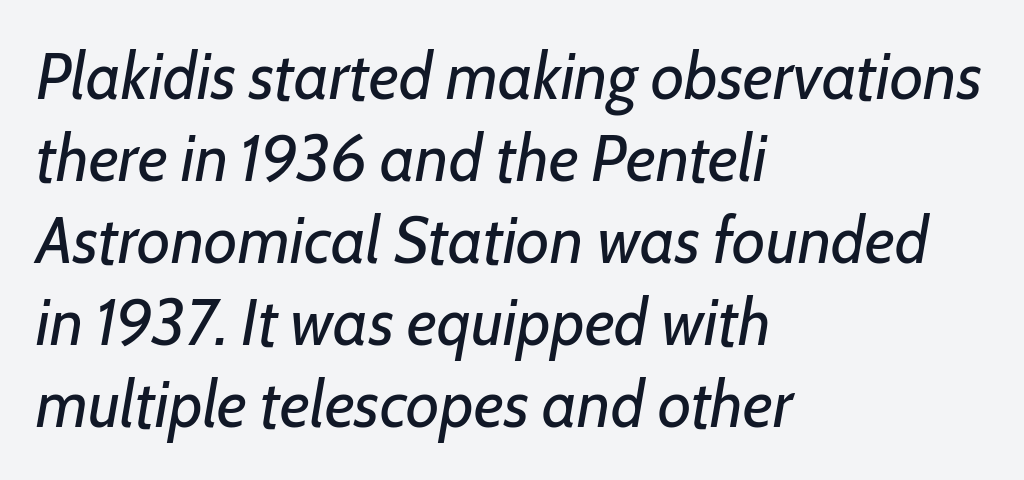
{"italic": "yes", "lean": "right", "slant_degrees": 7, "bold": "no", "weight": "regular", "width": "normal", "stroke_contrast": "low", "x_height": "medium", "monospaced": "no", "underline": "no", "align": "left", "line_spacing": "normal", "line_spacing_ratio": 1.26, "letter_spacing": "normal", "letter_spacing_em": 0.0, "glyph_px": 65}
